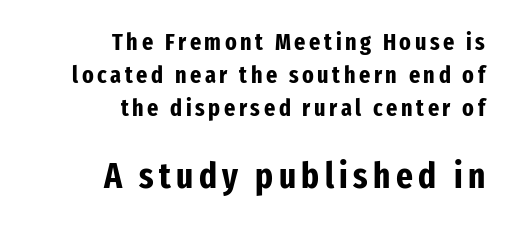
Q: Is the text bold? A: Yes.
Q: Is the text italic (slanted)? A: No, it is upright.
Q: Is the typeface a serif or a sans-serif typeface? A: Sans-serif.
Q: Is the text underlined? A: No.
Q: How is the paragraph aligned? A: Right-aligned.
Q: Is the spacing between lines tight, normal or loose? A: Normal.
Q: Which block of text is set in a larger size, the first (top) or the second (bottom)? A: The second (bottom) one.
Q: Width (condensed, normal, or wide)? A: Condensed.
Q: Stroke contrast? A: Low.
Q: x-height? A: Medium.
Q: Monospaced? A: No.
